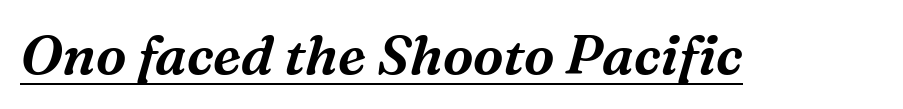
The image shows 55 px serif type, italic (leaning right); set normal letter spacing, underlined; medium stroke contrast and a medium x-height.
